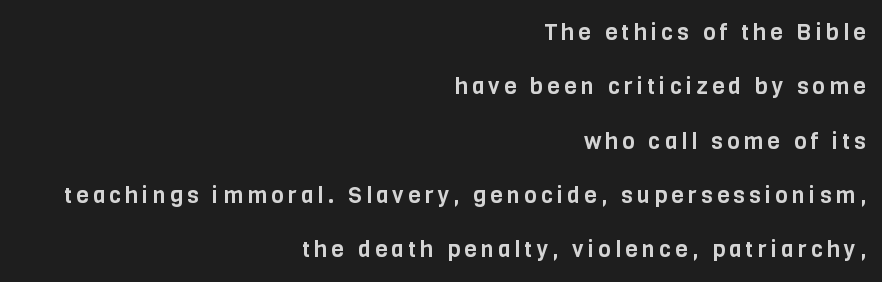
{"italic": "no", "underline": "no", "align": "right", "line_spacing": "loose", "line_spacing_ratio": 2.36, "glyph_px": 23}
